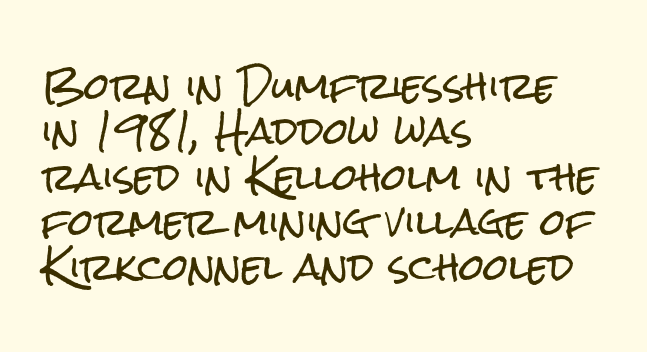
The typeface chosen for these lines omits serifs. The letters stand straight up with perfectly vertical stems. Horizontal alignment here is leftward, the default for most running prose. Just letters on the line, the space beneath them empty. In terms of letterspacing, this is plain default setting.
